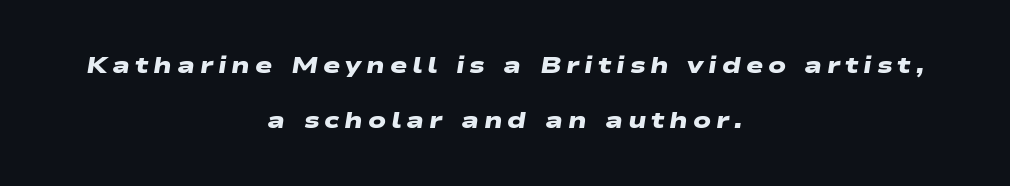
{"bold": "yes", "underline": "no", "align": "center", "line_spacing": "loose", "line_spacing_ratio": 2.38, "letter_spacing": "wide", "letter_spacing_em": 0.21, "glyph_px": 23}
